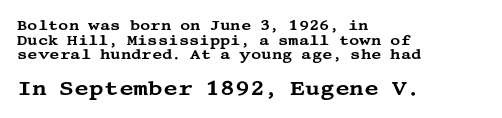
Q: Is the text italic (slanted)? A: No, it is upright.
Q: Is the text underlined? A: No.
Q: How is the paragraph aligned? A: Left-aligned.
Q: Is the spacing between letters normal or unusually wide? A: Normal.
Q: Is the spacing between lines tight, normal or loose? A: Tight.
Q: Which block of text is set in a larger size, the first (top) or the second (bottom)? A: The second (bottom) one.
